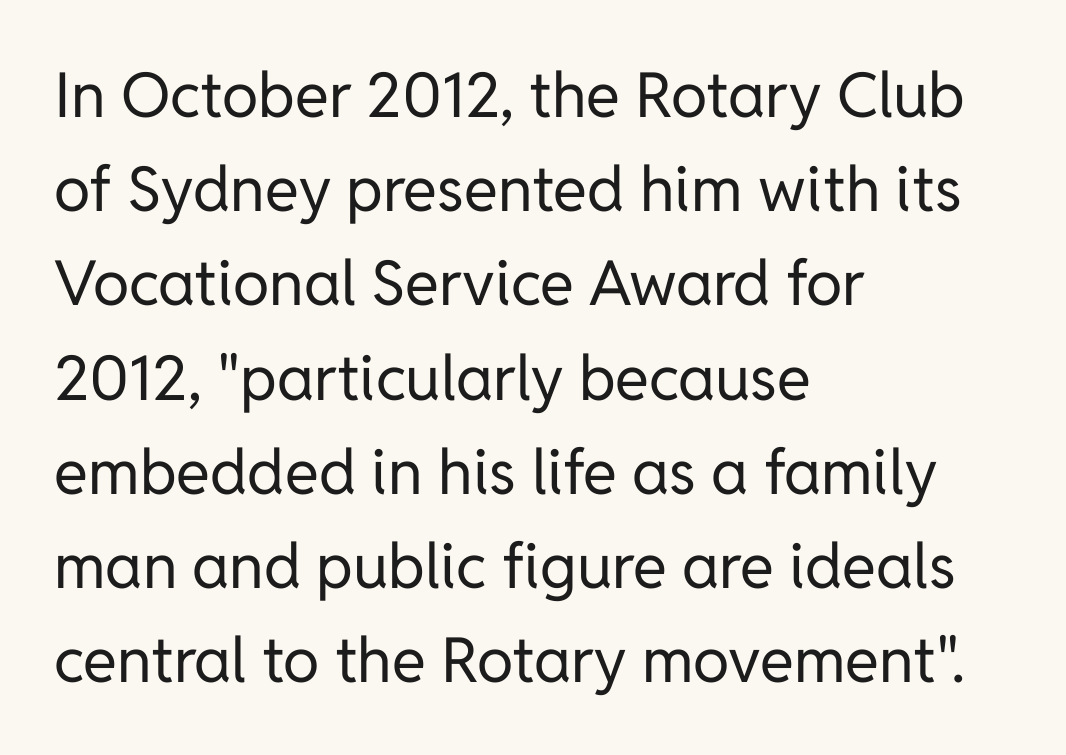
Q: Is the text bold? A: No.
Q: Is the text italic (slanted)? A: No, it is upright.
Q: Is the typeface a serif or a sans-serif typeface? A: Sans-serif.
Q: Is the text underlined? A: No.
Q: How is the paragraph aligned? A: Left-aligned.
Q: Is the spacing between letters normal or unusually wide? A: Normal.
Q: Is the spacing between lines tight, normal or loose? A: Normal.
Q: Width (condensed, normal, or wide)? A: Normal.
Q: Stroke contrast? A: Low.
Q: x-height? A: Medium.
Q: Monospaced? A: No.
